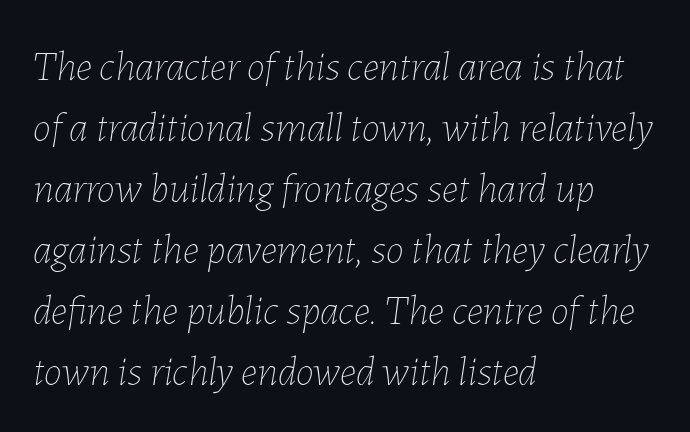
The image shows 41 px thin type, italic (leaning right); set left-aligned, normal line spacing (1.49x), normal letter spacing, not underlined; low stroke contrast and a medium x-height.
